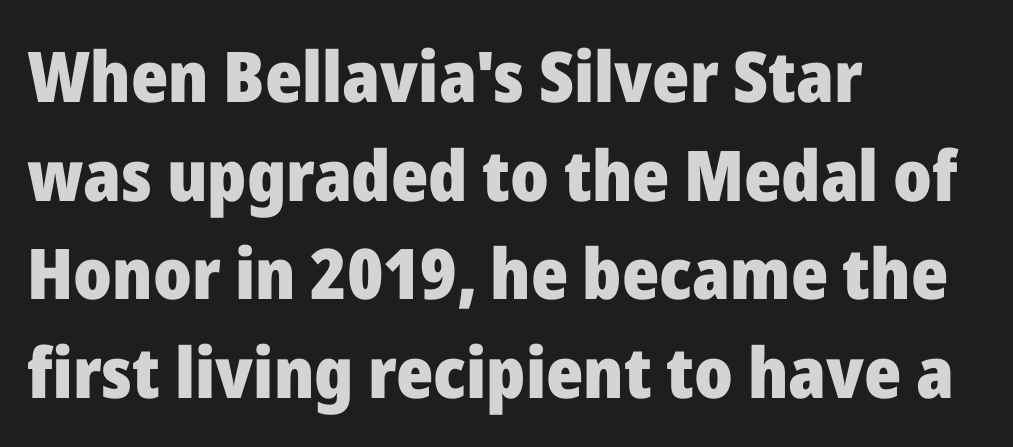
The image shows 70 px heavy sans-serif type, upright; set left-aligned, normal line spacing (1.41x), normal letter spacing, not underlined; low stroke contrast and a medium x-height.
